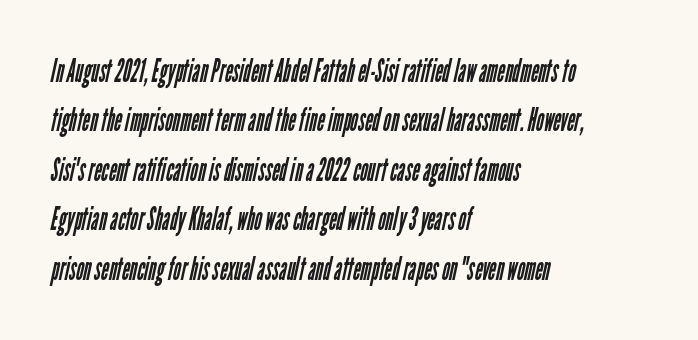
A clean baseline with only descenders dipping below it. A student would call this left alignment; a typographer would say flush left, rag right. Is this a fixed-width face? No — the glyphs have proportional, varying widths. The letters sit at their default tracking, neither squeezed nor spread.
